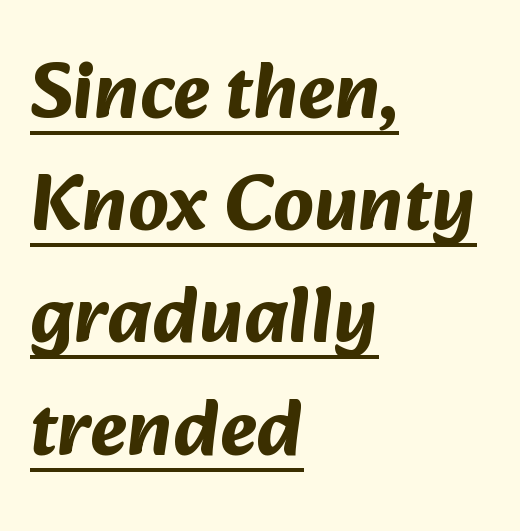
{"serif": "no", "bold": "yes", "weight": "bold", "width": "normal", "stroke_contrast": "medium", "x_height": "medium", "monospaced": "no", "underline": "yes", "align": "left", "line_spacing": "normal", "line_spacing_ratio": 1.42, "letter_spacing": "normal", "letter_spacing_em": 0.0, "glyph_px": 79}
